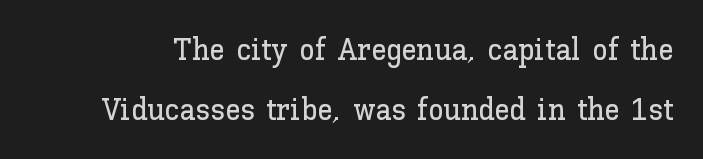
Q: Is the text italic (slanted)? A: No, it is upright.
Q: Is the text underlined? A: No.
Q: Is the spacing between letters normal or unusually wide? A: Normal.
Q: Is the spacing between lines tight, normal or loose? A: Loose.
Q: Width (condensed, normal, or wide)? A: Normal.
Q: Stroke contrast? A: Low.
Q: x-height? A: Medium.
Q: Monospaced? A: No.
